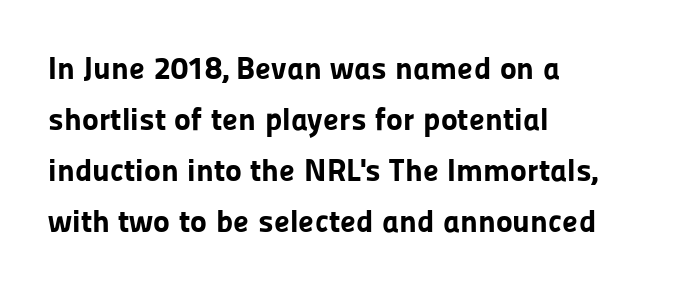
The image shows 32 px bold sans-serif type, upright; set left-aligned, normal line spacing (1.59x), normal letter spacing, not underlined; low stroke contrast and a medium x-height.
